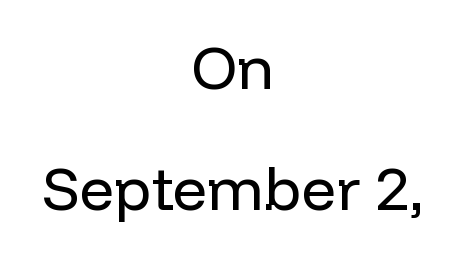
The image shows 60 px regular-weight sans-serif type, upright; set centered, loose line spacing (2.01x), normal letter spacing, not underlined; low stroke contrast and a medium x-height.
